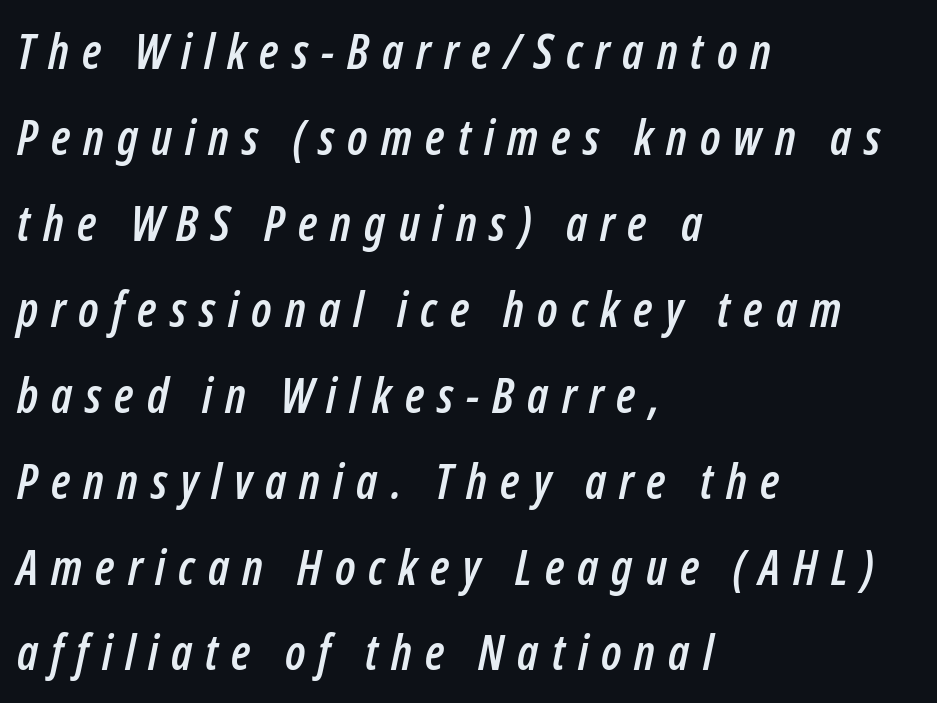
Q: Is the text italic (slanted)? A: Yes, it leans right by about 12 degrees.
Q: Is the text underlined? A: No.
Q: How is the paragraph aligned? A: Left-aligned.
Q: Is the spacing between letters normal or unusually wide? A: Unusually wide.
Q: Width (condensed, normal, or wide)? A: Condensed.
Q: Stroke contrast? A: Low.
Q: x-height? A: Medium.
Q: Monospaced? A: No.
